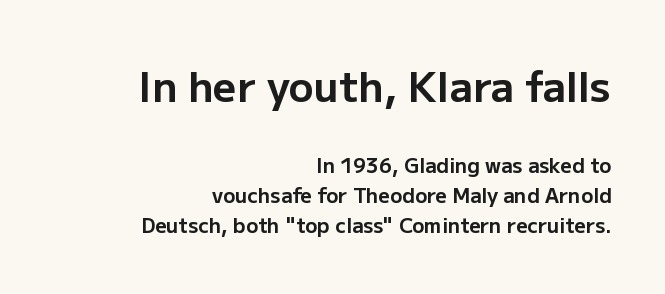
Q: Is the text bold? A: Yes.
Q: Is the text italic (slanted)? A: No, it is upright.
Q: Is the typeface a serif or a sans-serif typeface? A: Sans-serif.
Q: Is the text underlined? A: No.
Q: How is the paragraph aligned? A: Right-aligned.
Q: Is the spacing between letters normal or unusually wide? A: Normal.
Q: Is the spacing between lines tight, normal or loose? A: Normal.
Q: Which block of text is set in a larger size, the first (top) or the second (bottom)? A: The first (top) one.
Q: Width (condensed, normal, or wide)? A: Normal.
Q: Stroke contrast? A: Low.
Q: x-height? A: Medium.
Q: Monospaced? A: No.
